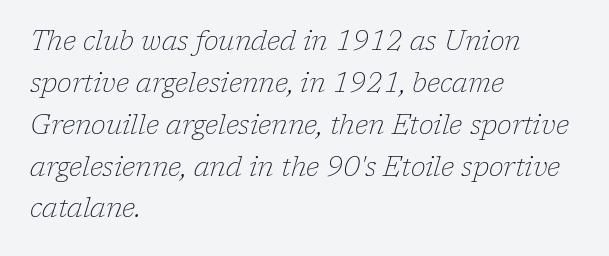
{"italic": "yes", "lean": "right", "slant_degrees": 17, "bold": "no", "underline": "no", "align": "left", "line_spacing": "normal", "line_spacing_ratio": 1.55, "letter_spacing": "normal", "letter_spacing_em": 0.0, "glyph_px": 27}
